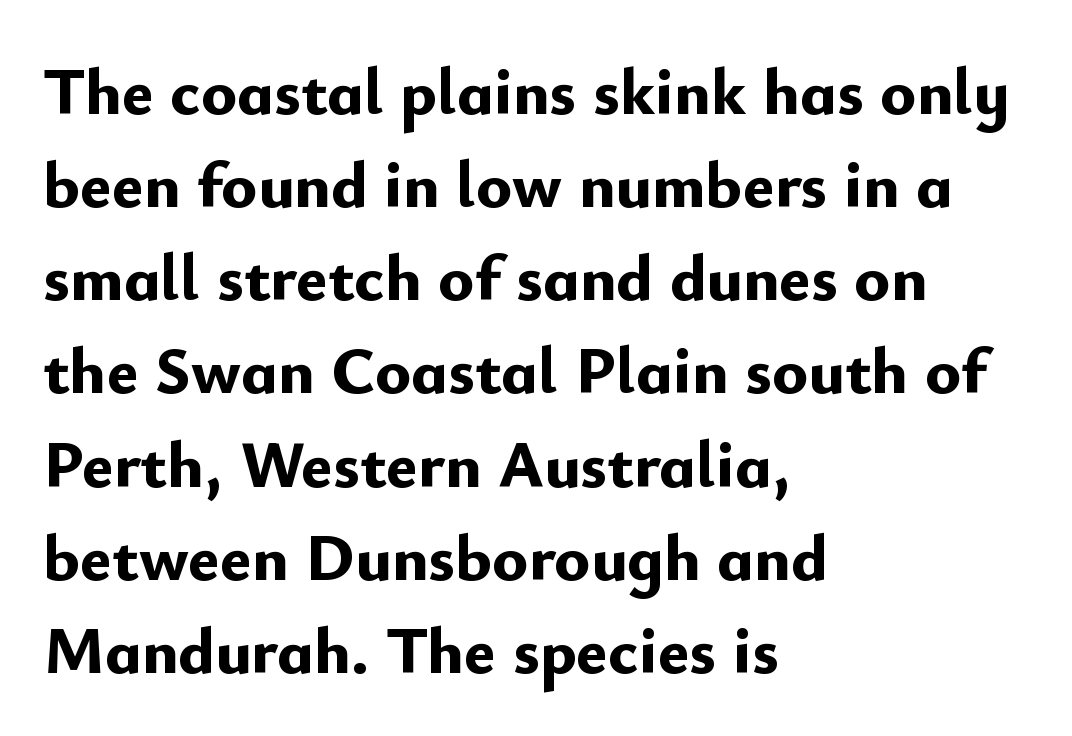
Q: Is the text bold? A: Yes.
Q: Is the text italic (slanted)? A: No, it is upright.
Q: Is the typeface a serif or a sans-serif typeface? A: Sans-serif.
Q: Is the text underlined? A: No.
Q: How is the paragraph aligned? A: Left-aligned.
Q: Is the spacing between letters normal or unusually wide? A: Normal.
Q: Is the spacing between lines tight, normal or loose? A: Normal.
Q: Width (condensed, normal, or wide)? A: Normal.
Q: Stroke contrast? A: Low.
Q: x-height? A: Small.
Q: Monospaced? A: No.
